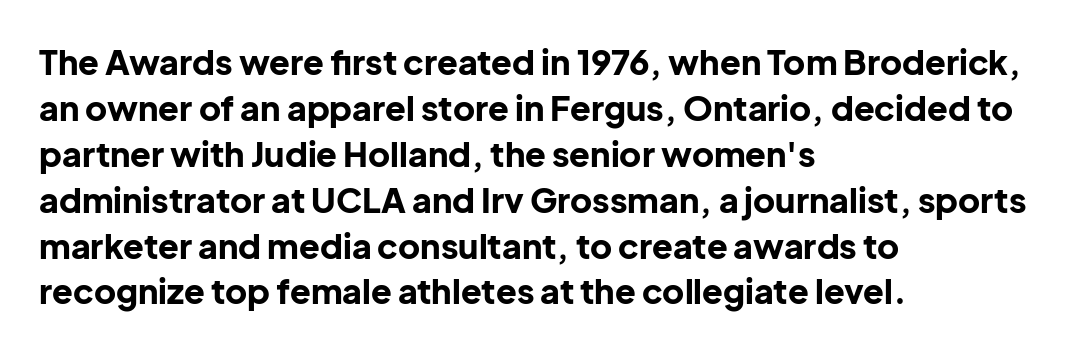
Q: Is the text bold? A: Yes.
Q: Is the text italic (slanted)? A: No, it is upright.
Q: Is the typeface a serif or a sans-serif typeface? A: Sans-serif.
Q: Is the text underlined? A: No.
Q: How is the paragraph aligned? A: Left-aligned.
Q: Is the spacing between letters normal or unusually wide? A: Normal.
Q: Is the spacing between lines tight, normal or loose? A: Normal.
Q: Width (condensed, normal, or wide)? A: Normal.
Q: Stroke contrast? A: Low.
Q: x-height? A: Medium.
Q: Monospaced? A: No.
